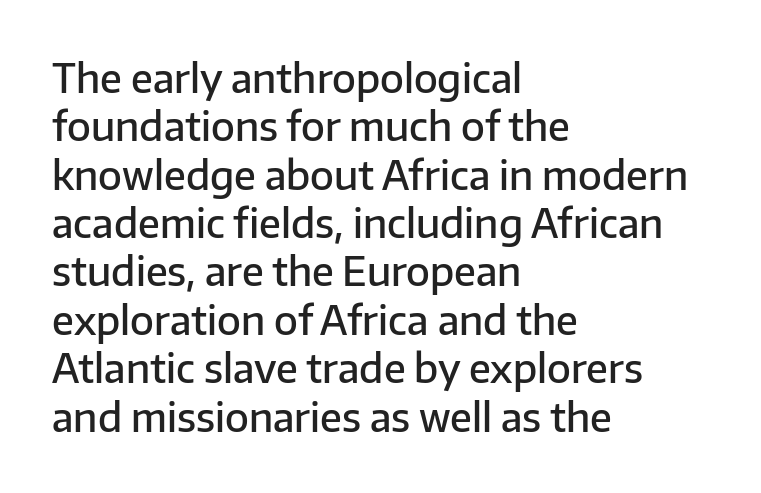
Q: Is the text bold? A: Semi-bold.
Q: Is the text italic (slanted)? A: No, it is upright.
Q: Is the typeface a serif or a sans-serif typeface? A: Sans-serif.
Q: Is the text underlined? A: No.
Q: How is the paragraph aligned? A: Left-aligned.
Q: Is the spacing between letters normal or unusually wide? A: Normal.
Q: Width (condensed, normal, or wide)? A: Normal.
Q: Stroke contrast? A: Low.
Q: x-height? A: Medium.
Q: Monospaced? A: No.
